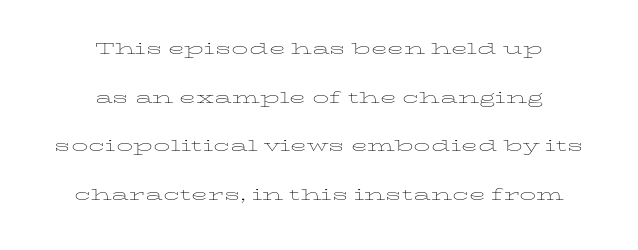
Q: Is the text bold? A: No.
Q: Is the text italic (slanted)? A: No, it is upright.
Q: Is the text underlined? A: No.
Q: How is the paragraph aligned? A: Centered.
Q: Is the spacing between letters normal or unusually wide? A: Normal.
Q: Is the spacing between lines tight, normal or loose? A: Loose.
